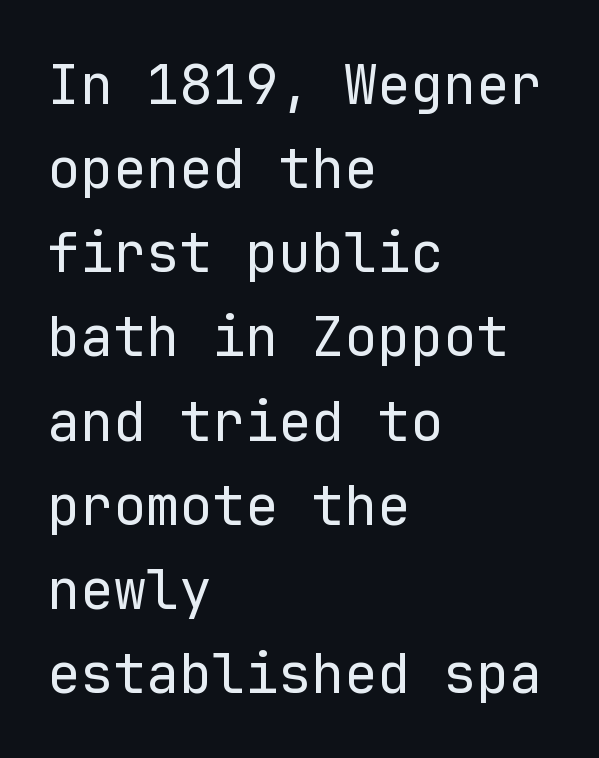
The strokes are not fattened; the text isn't bold. Letter spacing: default. Posture: vertical. The glyphs are unaccompanied by any horizontal stroke below them. The type family on display is of the sans-serif kind.
